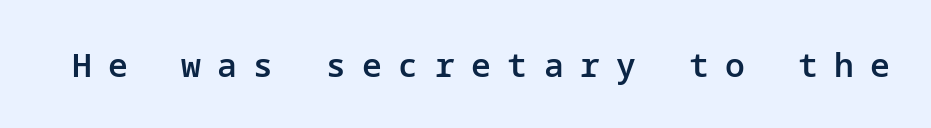
The image shows 33 px semibold sans-serif type, upright; set unusually wide letter spacing (+0.5 em), not underlined; low stroke contrast and a medium x-height.
